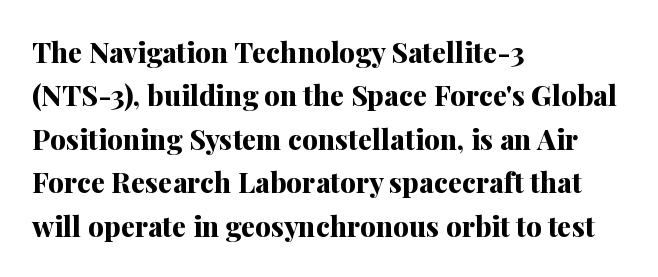
{"serif": "yes", "italic": "no", "bold": "yes", "weight": "bold", "width": "normal", "stroke_contrast": "medium", "x_height": "medium", "monospaced": "no", "underline": "no", "align": "left", "line_spacing": "normal", "line_spacing_ratio": 1.55, "letter_spacing": "normal", "letter_spacing_em": 0.0, "glyph_px": 28}
